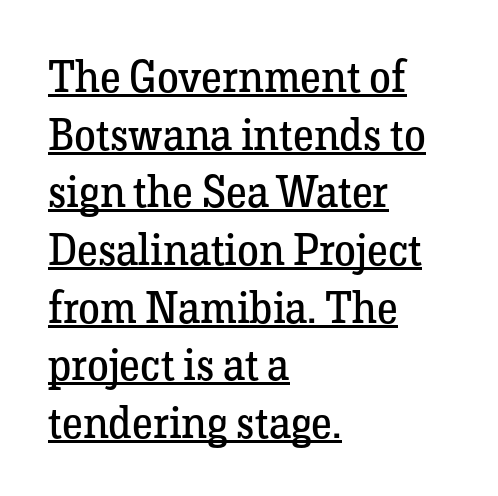
{"serif": "yes", "italic": "no", "bold": "no", "weight": "regular", "width": "normal", "stroke_contrast": "low", "x_height": "medium", "monospaced": "no", "underline": "yes", "align": "left", "line_spacing": "normal", "line_spacing_ratio": 1.31, "letter_spacing": "normal", "letter_spacing_em": 0.0, "glyph_px": 44}
